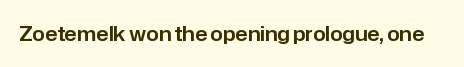
The image shows 20 px text type, upright; set normal letter spacing, not underlined.
